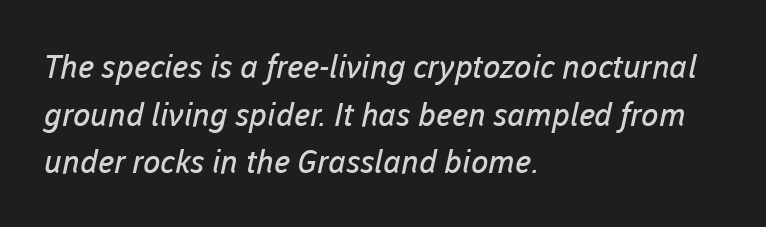
The line-height multiplier appears to be the usual default. Letters rest on an invisible, unmarked baseline. The ragged edge is on the right, which tells us the setting is flush left. What stands out about the letter spacing? Nothing — it is the standard amount. Stems here are at most as thick as an everyday book face.
